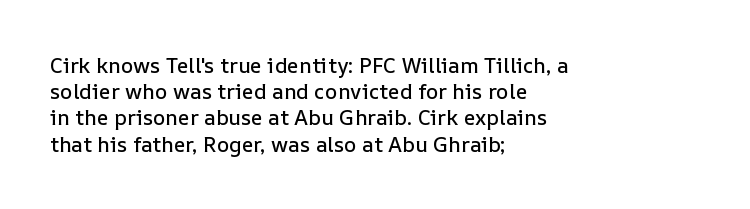
Q: Is the text italic (slanted)? A: No, it is upright.
Q: Is the text underlined? A: No.
Q: How is the paragraph aligned? A: Left-aligned.
Q: Is the spacing between letters normal or unusually wide? A: Normal.
Q: Is the spacing between lines tight, normal or loose? A: Normal.
